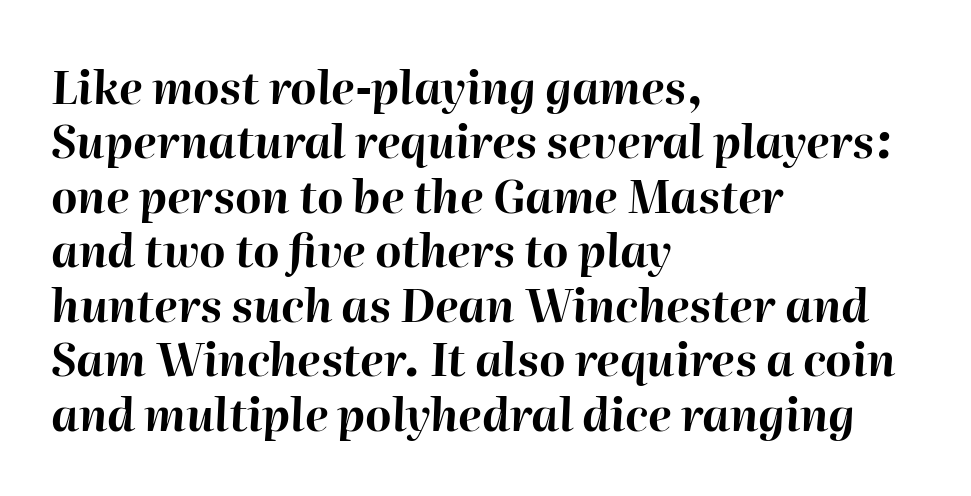
{"italic": "yes", "lean": "right", "slant_degrees": 2, "bold": "yes", "weight": "bold", "width": "normal", "stroke_contrast": "high", "x_height": "medium", "monospaced": "no", "underline": "no", "align": "left", "line_spacing_ratio": 1.21, "letter_spacing": "normal", "letter_spacing_em": 0.0, "glyph_px": 45}
